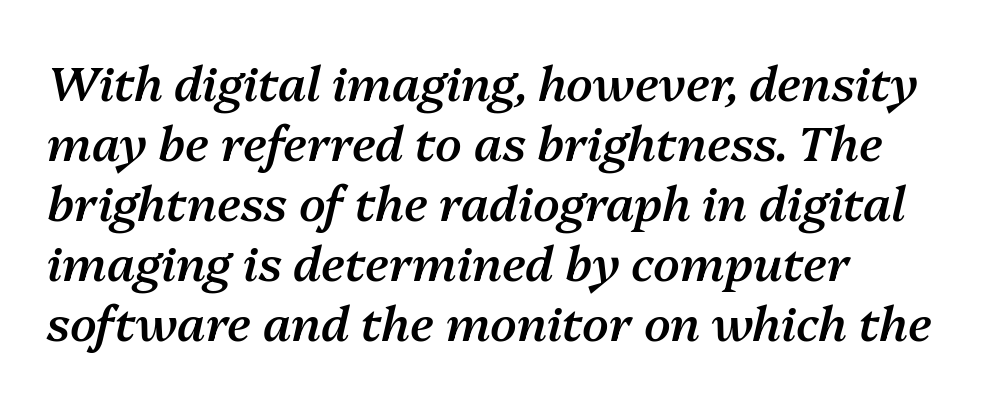
Q: Is the text bold? A: Semi-bold.
Q: Is the text italic (slanted)? A: Yes, it leans right by about 13 degrees.
Q: Is the text underlined? A: No.
Q: How is the paragraph aligned? A: Left-aligned.
Q: Is the spacing between letters normal or unusually wide? A: Normal.
Q: Is the spacing between lines tight, normal or loose? A: Normal.
Q: Width (condensed, normal, or wide)? A: Normal.
Q: Stroke contrast? A: Medium.
Q: x-height? A: Medium.
Q: Monospaced? A: No.
